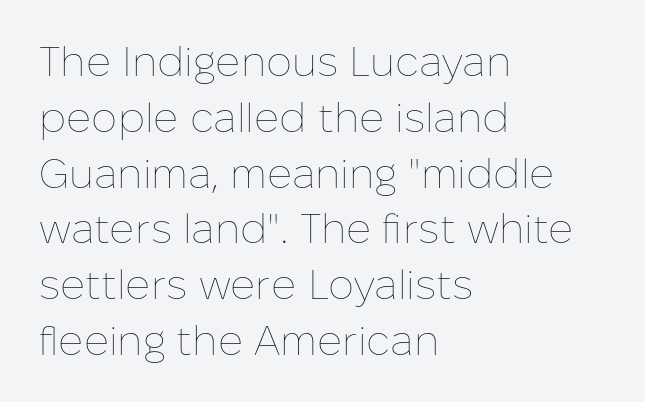
{"italic": "no", "bold": "no", "weight": "thin", "width": "normal", "stroke_contrast": "low", "x_height": "medium", "monospaced": "no", "underline": "no", "align": "left", "line_spacing": "normal", "line_spacing_ratio": 1.36, "letter_spacing": "normal", "letter_spacing_em": 0.0, "glyph_px": 41}
